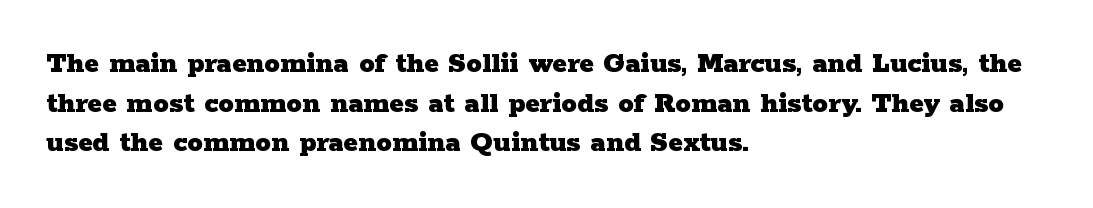
{"serif": "yes", "italic": "no", "bold": "yes", "weight": "heavy", "width": "wide", "stroke_contrast": "low", "x_height": "medium", "monospaced": "no", "underline": "no", "align": "left", "line_spacing": "normal", "line_spacing_ratio": 1.28, "letter_spacing": "normal", "letter_spacing_em": 0.0, "glyph_px": 31}
